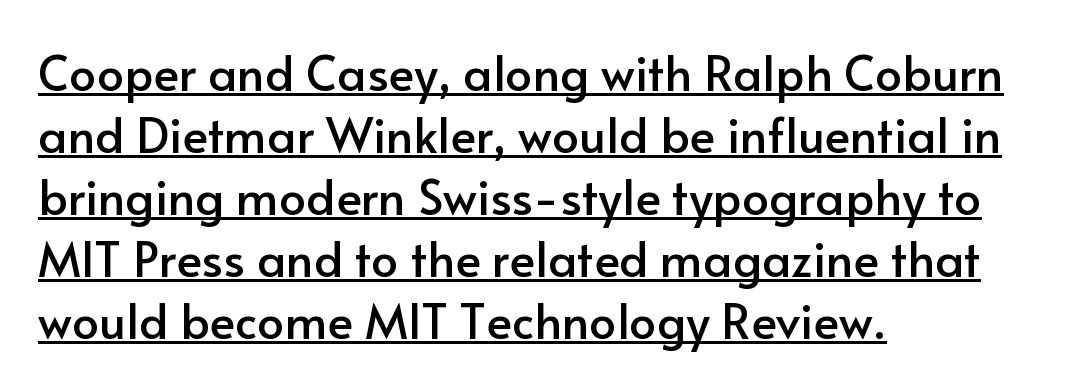
Q: Is the text italic (slanted)? A: No, it is upright.
Q: Is the typeface a serif or a sans-serif typeface? A: Sans-serif.
Q: Is the text underlined? A: Yes.
Q: How is the paragraph aligned? A: Left-aligned.
Q: Is the spacing between letters normal or unusually wide? A: Normal.
Q: Is the spacing between lines tight, normal or loose? A: Normal.
Q: Width (condensed, normal, or wide)? A: Normal.
Q: Stroke contrast? A: Low.
Q: x-height? A: Small.
Q: Monospaced? A: No.
